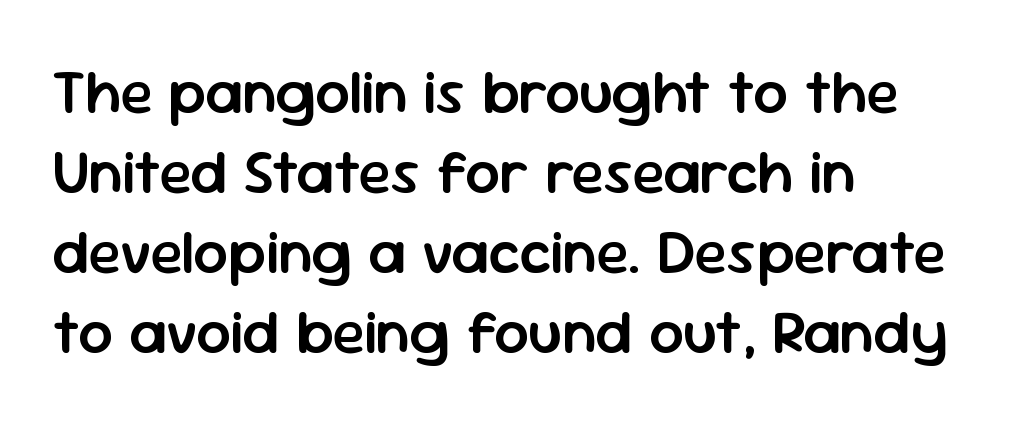
{"serif": "no", "italic": "no", "bold": "semi", "weight": "semibold", "width": "normal", "stroke_contrast": "low", "x_height": "medium", "monospaced": "no", "underline": "no", "align": "left", "line_spacing": "normal", "line_spacing_ratio": 1.31, "letter_spacing": "normal", "letter_spacing_em": 0.0, "glyph_px": 61}
